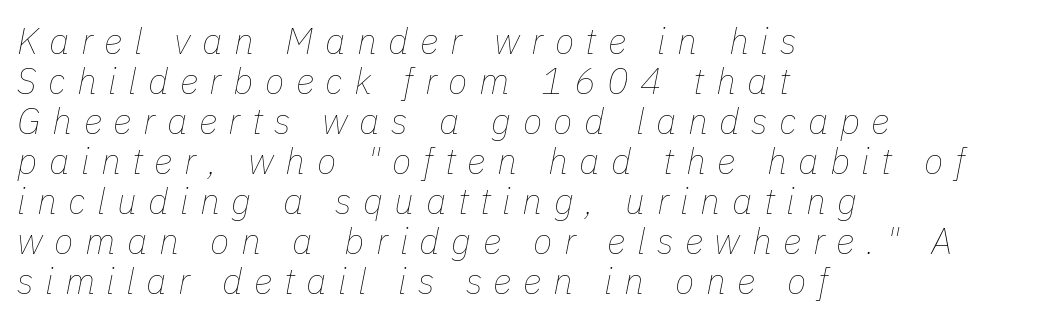
The image shows 36 px thin type, italic (leaning right); set left-aligned, tight line spacing (1.11x), unusually wide letter spacing (+0.32 em), not underlined; low stroke contrast and a medium x-height.
